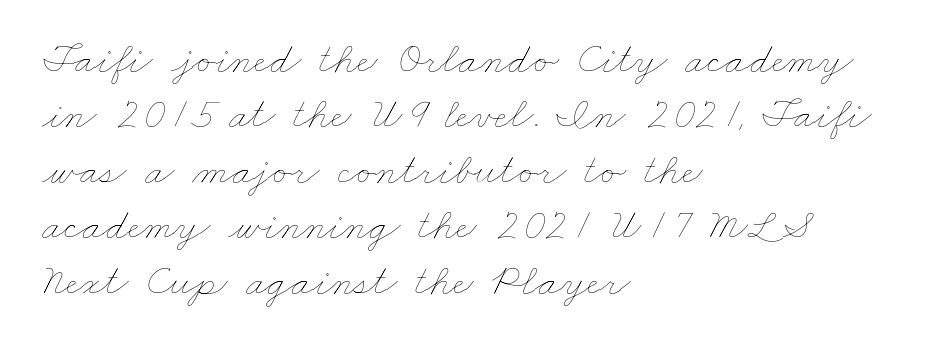
{"bold": "no", "weight": "thin", "width": "wide", "stroke_contrast": "low", "x_height": "small", "monospaced": "no", "underline": "no", "align": "left", "line_spacing": "normal", "line_spacing_ratio": 1.26, "letter_spacing": "normal", "letter_spacing_em": 0.0, "glyph_px": 44}
